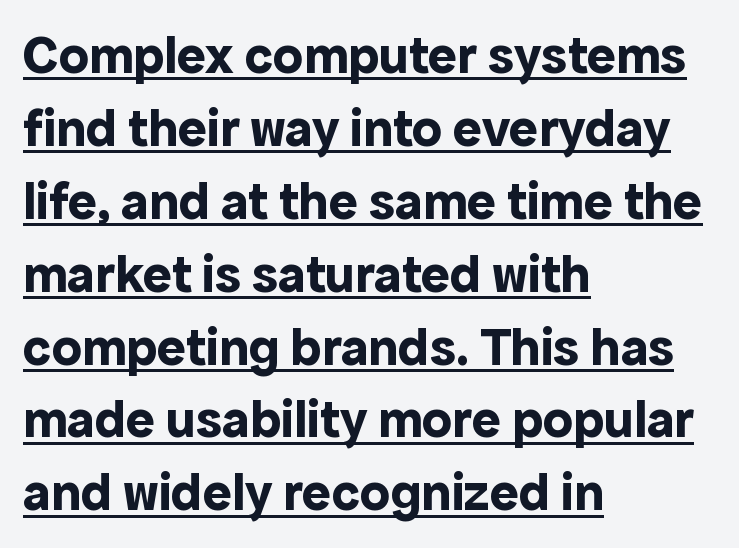
Upright lettering throughout. Serif or sans? Sans — the stroke terminals are bare. The letters advance in unequal steps, a hallmark of proportional type. Nobody touched the tracking dial on this one.
